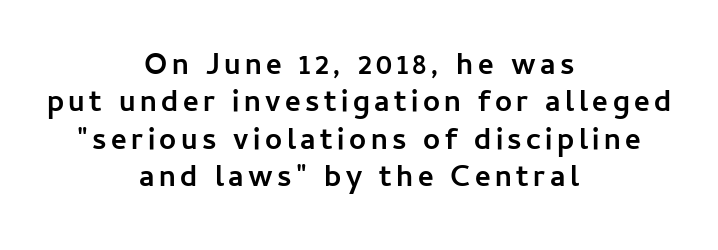
Q: Is the text bold? A: Yes.
Q: Is the text italic (slanted)? A: No, it is upright.
Q: Is the typeface a serif or a sans-serif typeface? A: Sans-serif.
Q: Is the text underlined? A: No.
Q: How is the paragraph aligned? A: Centered.
Q: Is the spacing between lines tight, normal or loose? A: Normal.
Q: Width (condensed, normal, or wide)? A: Normal.
Q: Stroke contrast? A: Low.
Q: x-height? A: Medium.
Q: Monospaced? A: No.
